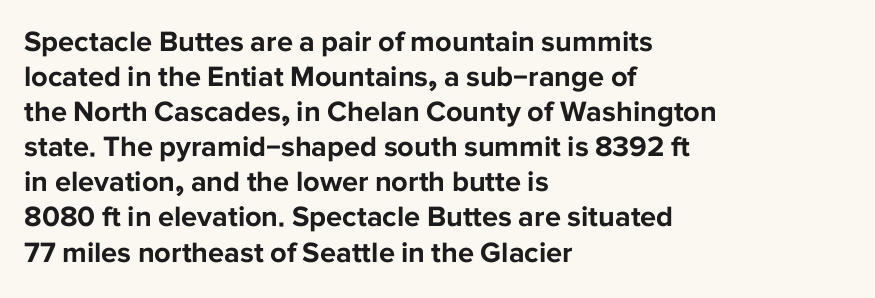
Rule under the text: the space is simply empty. Short and long lines alike share a common starting point at left. The glyphs in this specimen are sans serif. Plenty of ink on the page — the face is bold. The type is set solid horizontally, with unmodified tracking. The rendering uses natural spacing where letterforms have individual widths.
